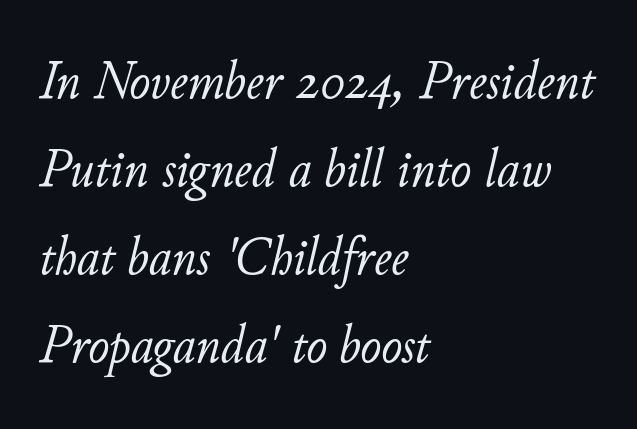
Q: Is the text bold? A: No.
Q: Is the text italic (slanted)? A: Yes, it leans right by about 11 degrees.
Q: Is the text underlined? A: No.
Q: How is the paragraph aligned? A: Left-aligned.
Q: Is the spacing between letters normal or unusually wide? A: Normal.
Q: Is the spacing between lines tight, normal or loose? A: Normal.
Q: Width (condensed, normal, or wide)? A: Normal.
Q: Stroke contrast? A: Low.
Q: x-height? A: Small.
Q: Monospaced? A: No.
